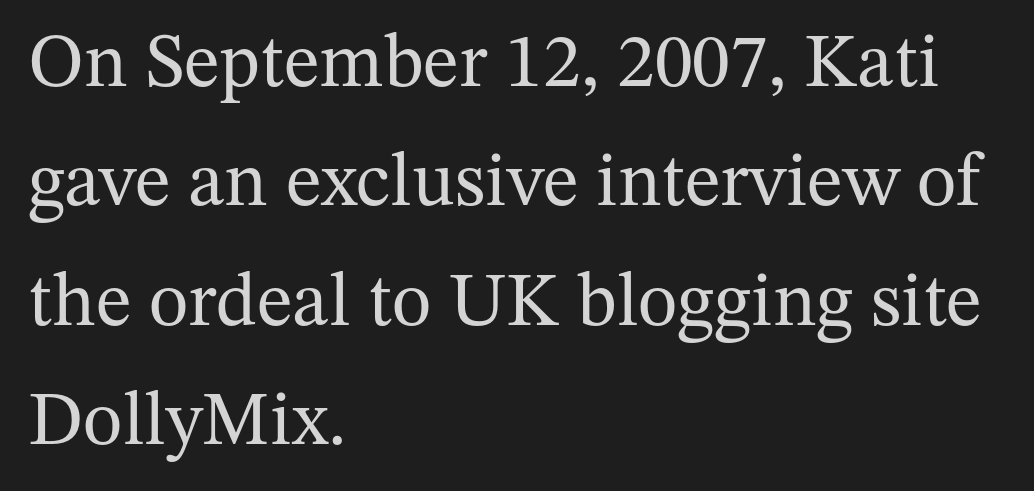
{"serif": "yes", "italic": "no", "bold": "no", "weight": "regular", "width": "normal", "stroke_contrast": "medium", "x_height": "medium", "monospaced": "no", "underline": "no", "align": "left", "line_spacing": "normal", "line_spacing_ratio": 1.57, "letter_spacing": "normal", "letter_spacing_em": 0.0, "glyph_px": 76}
